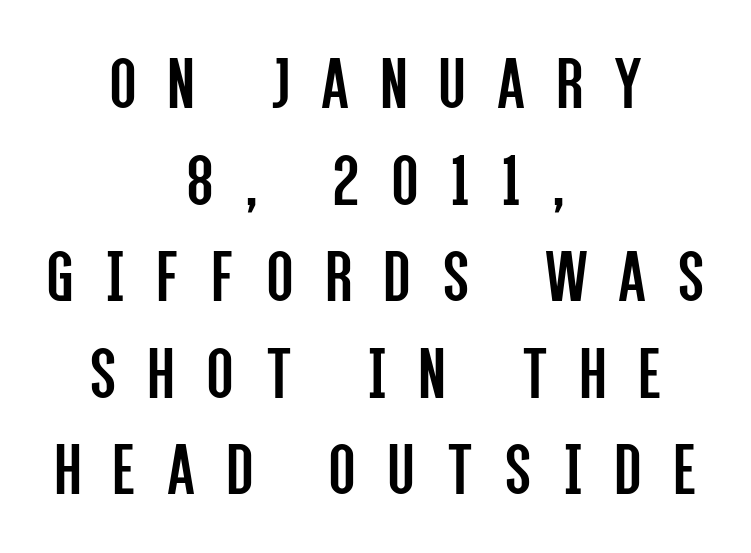
Q: Is the text bold? A: No.
Q: Is the text italic (slanted)? A: No, it is upright.
Q: Is the typeface a serif or a sans-serif typeface? A: Sans-serif.
Q: Is the text underlined? A: No.
Q: How is the paragraph aligned? A: Centered.
Q: Is the spacing between letters normal or unusually wide? A: Unusually wide.
Q: Is the spacing between lines tight, normal or loose? A: Normal.
Q: Width (condensed, normal, or wide)? A: Condensed.
Q: Stroke contrast? A: Low.
Q: x-height? A: Large.
Q: Monospaced? A: No.
